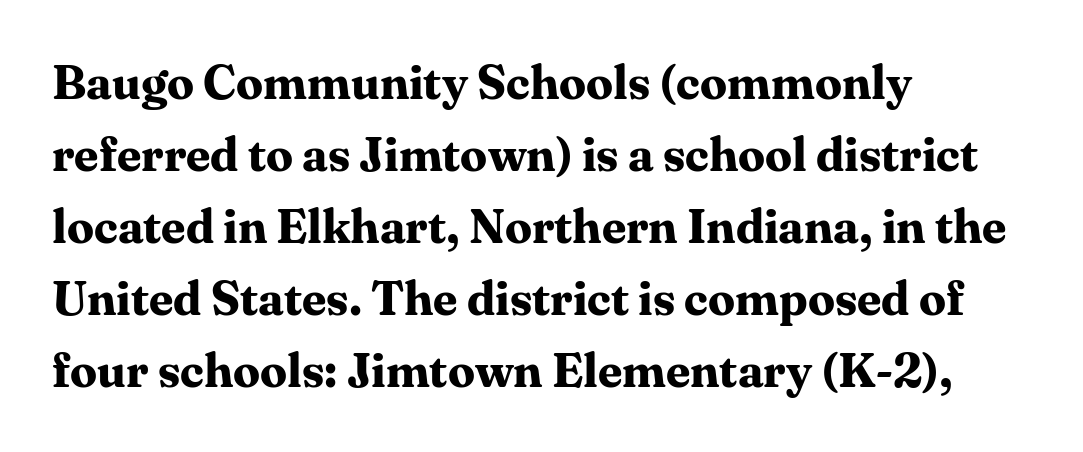
Q: Is the text bold? A: Yes.
Q: Is the text italic (slanted)? A: No, it is upright.
Q: Is the typeface a serif or a sans-serif typeface? A: Serif.
Q: Is the text underlined? A: No.
Q: How is the paragraph aligned? A: Left-aligned.
Q: Is the spacing between letters normal or unusually wide? A: Normal.
Q: Is the spacing between lines tight, normal or loose? A: Normal.
Q: Width (condensed, normal, or wide)? A: Normal.
Q: Stroke contrast? A: Medium.
Q: x-height? A: Medium.
Q: Monospaced? A: No.
